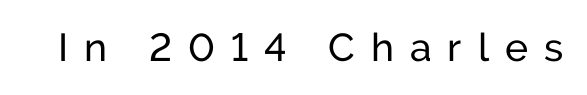
Q: Is the text italic (slanted)? A: No, it is upright.
Q: Is the typeface a serif or a sans-serif typeface? A: Sans-serif.
Q: Is the text underlined? A: No.
Q: Is the spacing between letters normal or unusually wide? A: Unusually wide.
Q: Width (condensed, normal, or wide)? A: Normal.
Q: Stroke contrast? A: Low.
Q: x-height? A: Medium.
Q: Monospaced? A: No.
